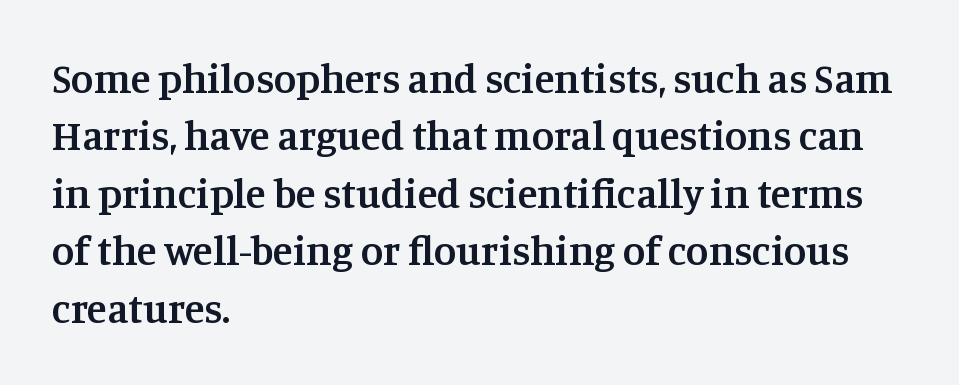
Q: Is the text bold? A: Semi-bold.
Q: Is the text italic (slanted)? A: No, it is upright.
Q: Is the typeface a serif or a sans-serif typeface? A: Serif.
Q: Is the text underlined? A: No.
Q: How is the paragraph aligned? A: Left-aligned.
Q: Is the spacing between letters normal or unusually wide? A: Normal.
Q: Is the spacing between lines tight, normal or loose? A: Normal.
Q: Width (condensed, normal, or wide)? A: Normal.
Q: Stroke contrast? A: Medium.
Q: x-height? A: Large.
Q: Monospaced? A: No.
